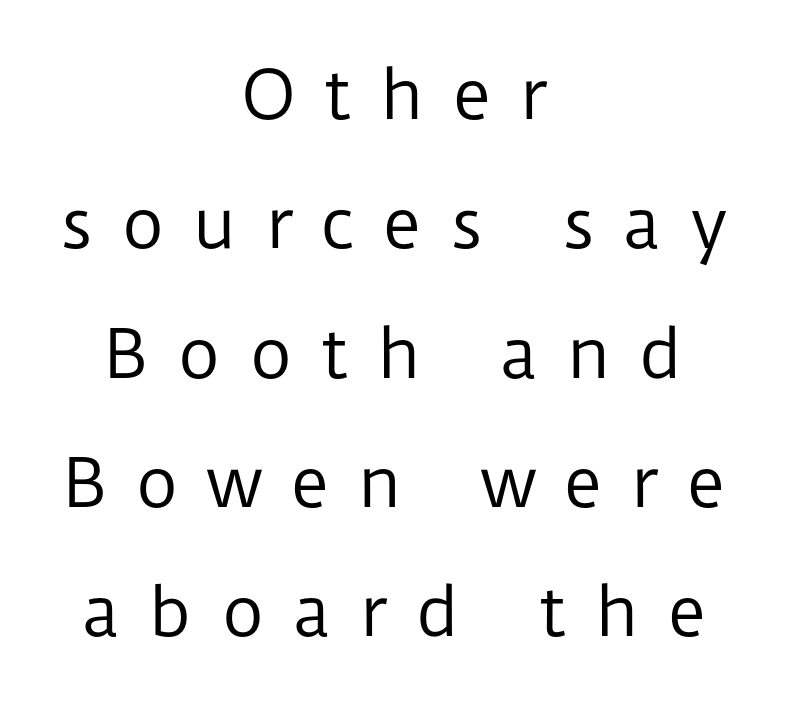
{"serif": "no", "italic": "no", "bold": "no", "weight": "regular", "width": "normal", "stroke_contrast": "low", "x_height": "medium", "monospaced": "no", "underline": "no", "align": "center", "line_spacing": "loose", "line_spacing_ratio": 1.96, "letter_spacing": "wide", "letter_spacing_em": 0.43, "glyph_px": 66}
